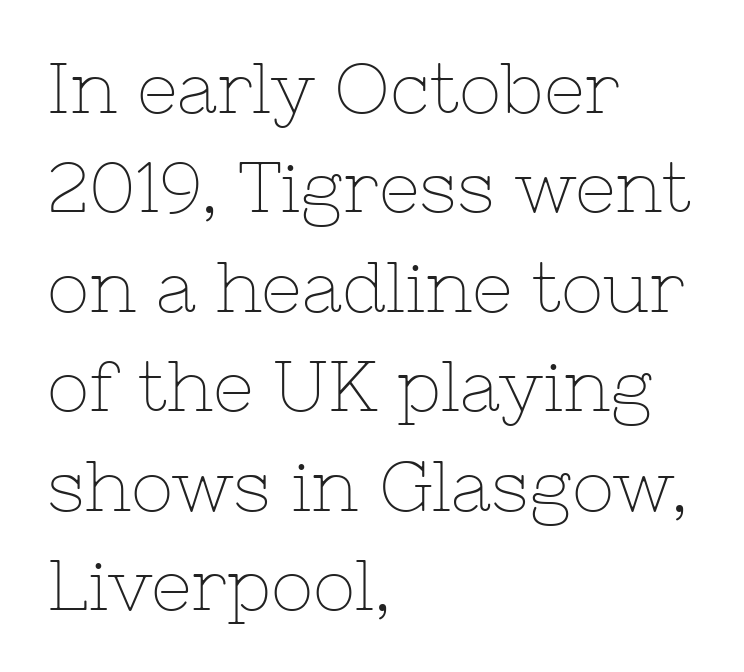
The image shows 71 px thin serif type, upright; set left-aligned, normal line spacing (1.4x), normal letter spacing, not underlined; low stroke contrast and a medium x-height.
